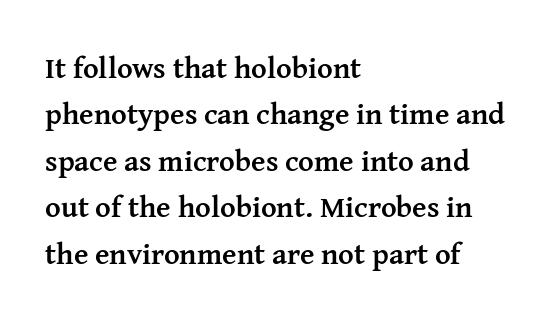
The image shows 30 px semibold serif type, upright; set left-aligned, normal line spacing (1.55x), normal letter spacing, not underlined; medium stroke contrast and a medium x-height.
